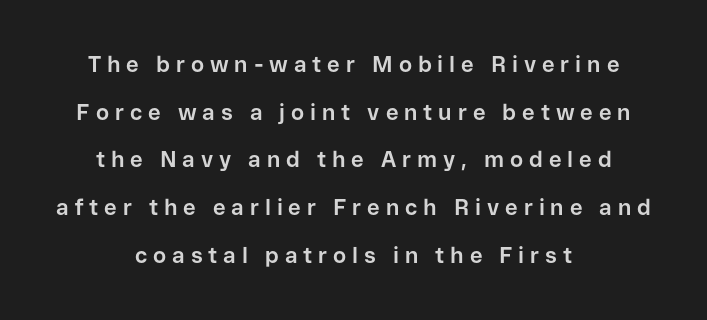
The image shows 22 px bold type, upright; set centered, loose line spacing (2.17x), unusually wide letter spacing (+0.27 em), not underlined.
